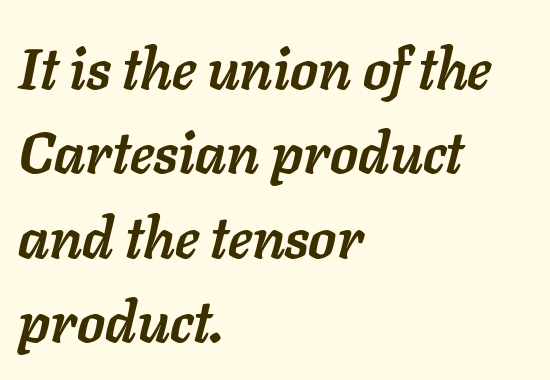
Slant detected: the letters are inclined. Regular leading. Tracking here is standard; glyphs follow each other at the usual distance. Letters rest on an invisible, unmarked baseline. The rendering anchors every line to the left-hand side. Weight: bold.
